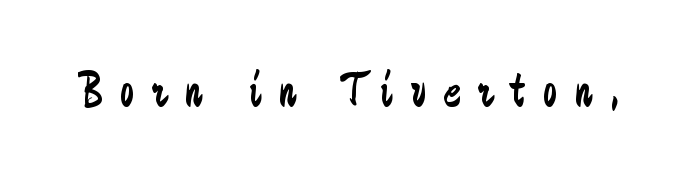
The image shows 51 px regular-weight, condensed sans-serif type; set unusually wide letter spacing (+0.35 em), not underlined; low stroke contrast and a small x-height.
